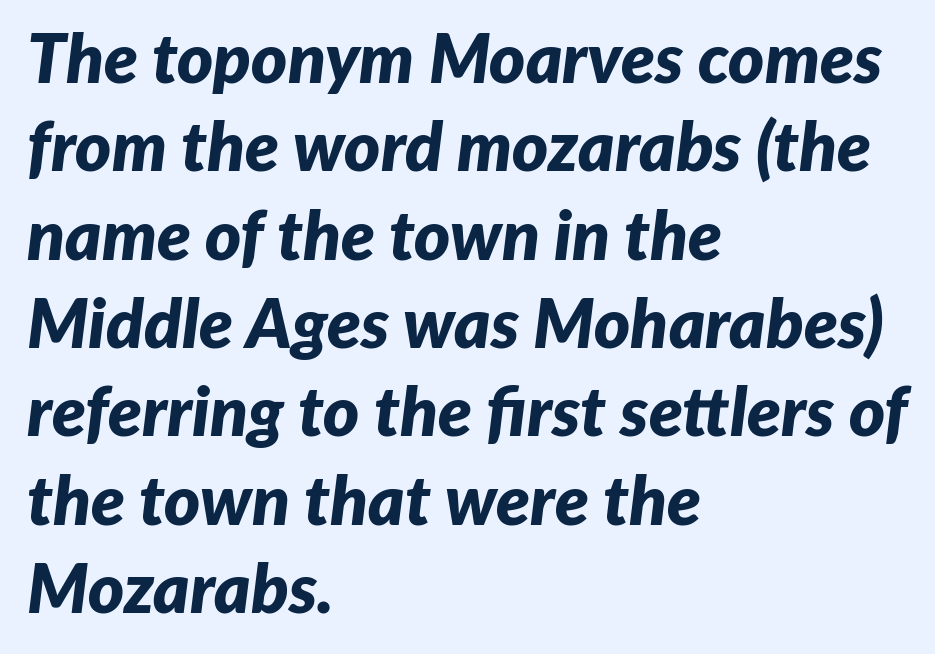
The sample has been set heavy, in full bold. Is the block centered? No — it sits flush against the left margin. Compared with typical body copy, the letter spacing here is the same. The font's italic variant was chosen for this text. You could not count columns in this text — the font is proportionally spaced.
